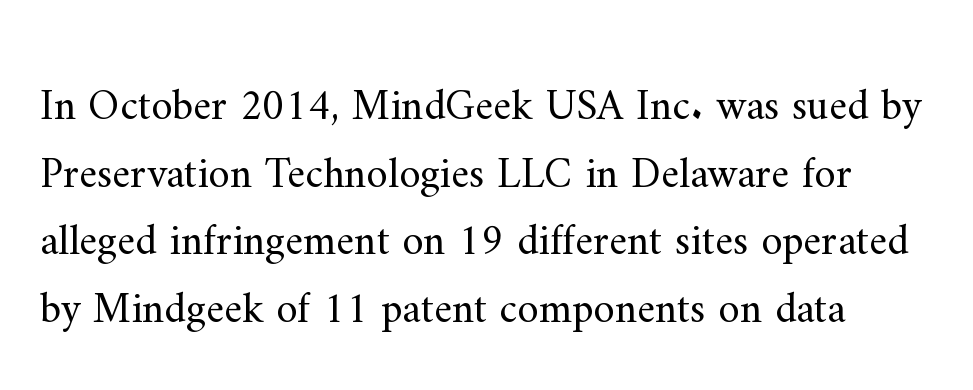
Q: Is the text bold? A: No.
Q: Is the text italic (slanted)? A: No, it is upright.
Q: Is the typeface a serif or a sans-serif typeface? A: Serif.
Q: Is the text underlined? A: No.
Q: Is the spacing between letters normal or unusually wide? A: Normal.
Q: Is the spacing between lines tight, normal or loose? A: Normal.
Q: Width (condensed, normal, or wide)? A: Normal.
Q: Stroke contrast? A: Medium.
Q: x-height? A: Small.
Q: Monospaced? A: No.
